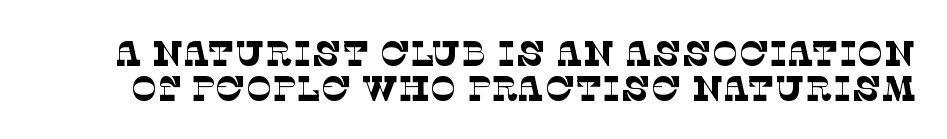
The image shows 35 px thin serif type; set tight line spacing (0.99x), normal letter spacing, not underlined; low stroke contrast and a large x-height.
